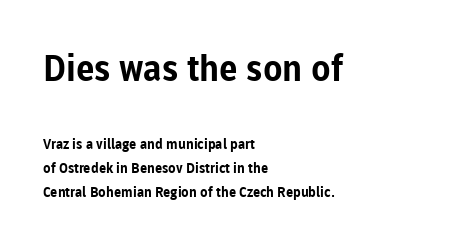
The zone under the glyphs is completely vacant. Size contrast runs from large at the top to small at the bottom. The font's upright variant was chosen for this text. The letters advance in unequal steps, a hallmark of proportional type.
